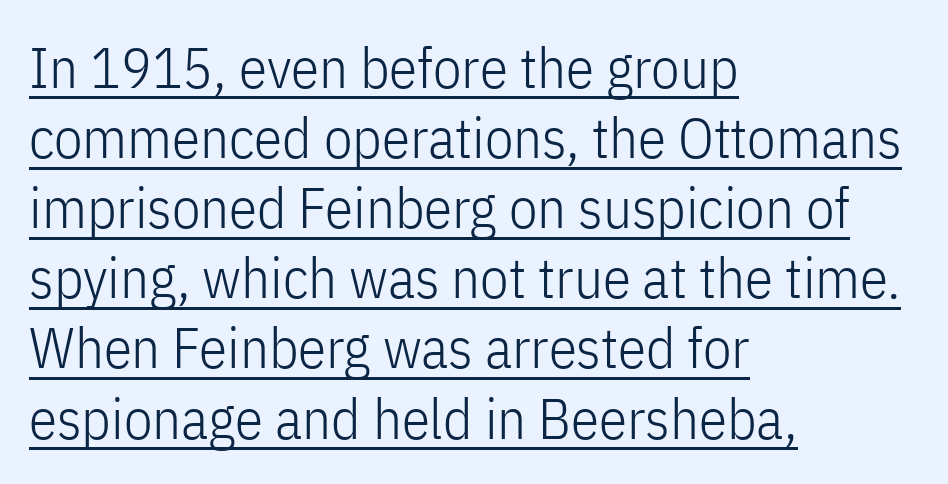
Is the stroke heavy? The answer is a plain regular-or-lighter. Standard letterfit; no display-style spreading of the glyphs. These lines are set flush left with a ragged right edge. Note the varied advance widths — an 'i' is clearly narrower than an 'm'.
